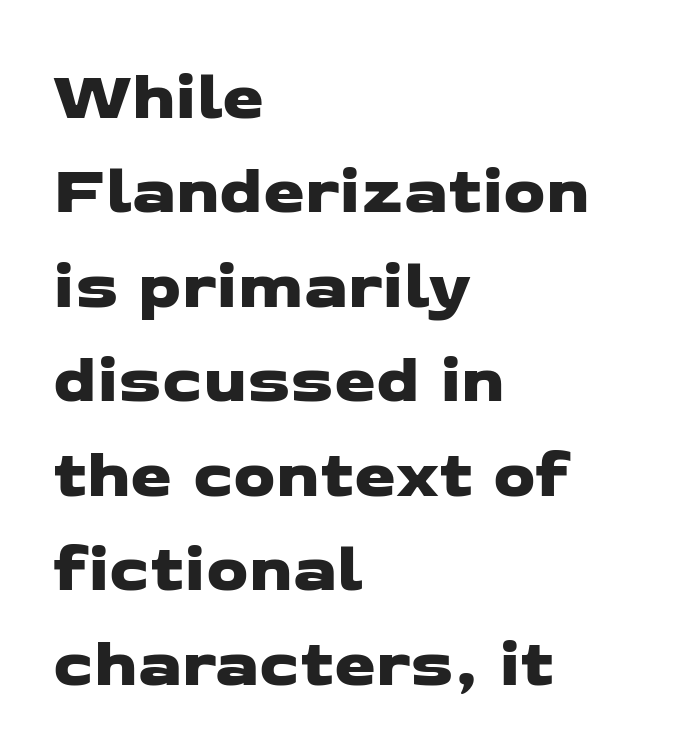
{"serif": "no", "width": "wide", "stroke_contrast": "low", "x_height": "medium", "monospaced": "no", "underline": "no", "align": "left", "line_spacing": "normal", "line_spacing_ratio": 1.41, "letter_spacing": "normal", "letter_spacing_em": 0.0, "glyph_px": 67}
